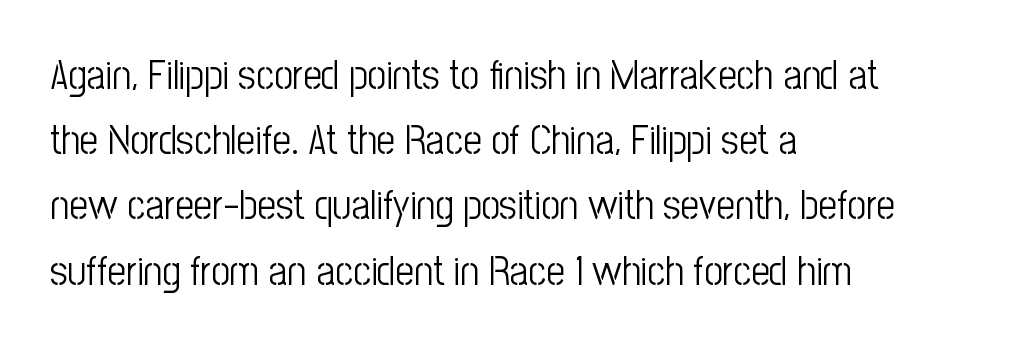
{"serif": "no", "italic": "no", "bold": "no", "weight": "light", "width": "condensed", "stroke_contrast": "low", "x_height": "medium", "monospaced": "no", "underline": "no", "align": "left", "line_spacing": "normal", "line_spacing_ratio": 1.59, "letter_spacing": "normal", "letter_spacing_em": 0.0, "glyph_px": 41}
